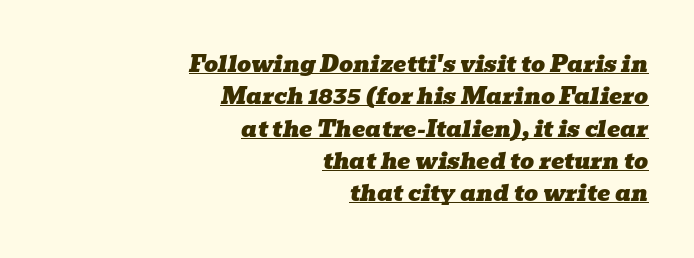
{"italic": "yes", "lean": "right", "slant_degrees": 10, "underline": "yes", "align": "right", "line_spacing": "normal", "line_spacing_ratio": 1.47, "letter_spacing": "normal", "letter_spacing_em": 0.0, "glyph_px": 22}
